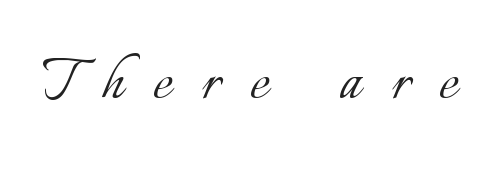
Q: Is the text bold? A: No.
Q: Is the text italic (slanted)? A: Yes.
Q: Is the text underlined? A: No.
Q: Is the spacing between letters normal or unusually wide? A: Unusually wide.
Q: Width (condensed, normal, or wide)? A: Normal.
Q: Stroke contrast? A: Low.
Q: x-height? A: Small.
Q: Monospaced? A: No.
